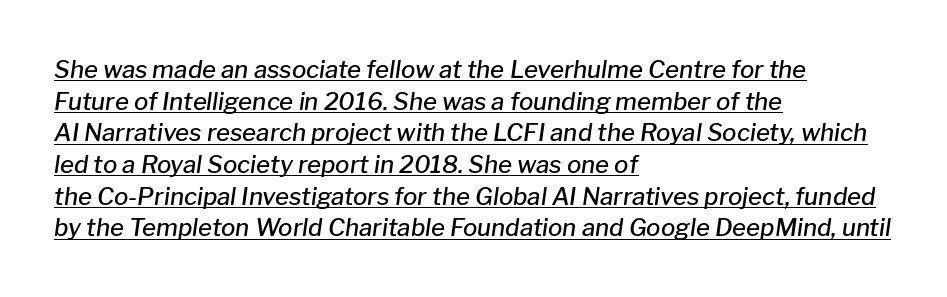
The image shows 24 px text type, italic (leaning right); set left-aligned, normal line spacing (1.32x), normal letter spacing, underlined.
